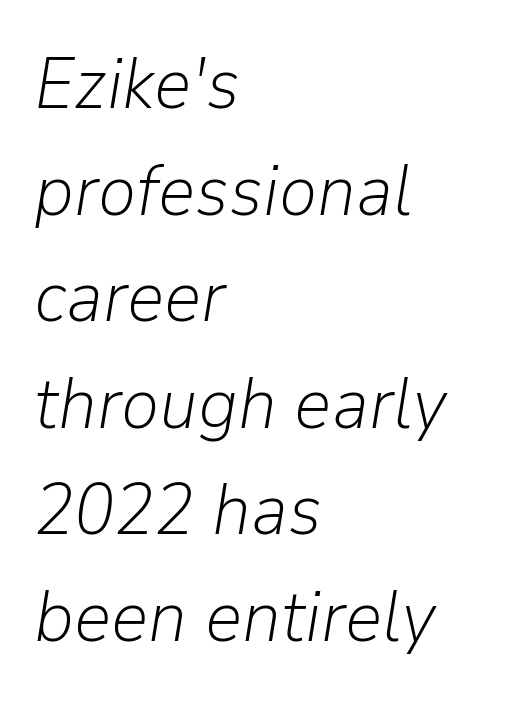
{"italic": "yes", "lean": "right", "slant_degrees": 9, "bold": "no", "weight": "light", "width": "normal", "stroke_contrast": "low", "x_height": "medium", "monospaced": "no", "underline": "no", "align": "left", "line_spacing": "normal", "line_spacing_ratio": 1.46, "letter_spacing": "normal", "letter_spacing_em": 0.0, "glyph_px": 73}
